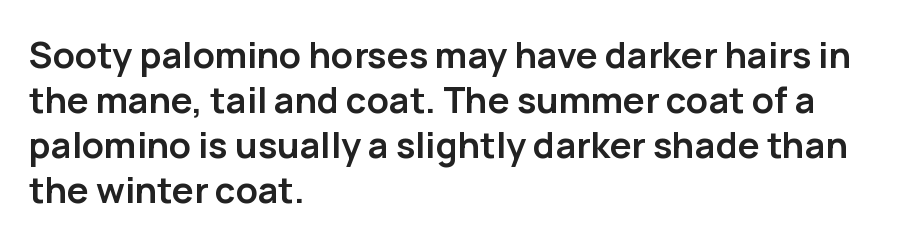
Q: Is the text bold? A: Yes.
Q: Is the text italic (slanted)? A: No, it is upright.
Q: Is the typeface a serif or a sans-serif typeface? A: Sans-serif.
Q: Is the text underlined? A: No.
Q: How is the paragraph aligned? A: Left-aligned.
Q: Is the spacing between letters normal or unusually wide? A: Normal.
Q: Is the spacing between lines tight, normal or loose? A: Normal.
Q: Width (condensed, normal, or wide)? A: Normal.
Q: Stroke contrast? A: Low.
Q: x-height? A: Medium.
Q: Monospaced? A: No.
